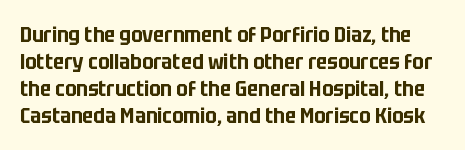
The image shows 22 px text type, upright; set line spacing 1.22x, normal letter spacing, not underlined.
